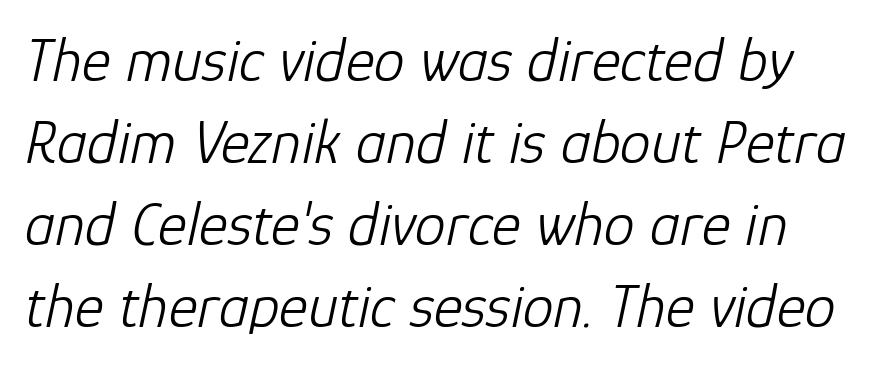
{"italic": "yes", "lean": "right", "slant_degrees": 12, "bold": "no", "weight": "light", "width": "normal", "stroke_contrast": "low", "x_height": "medium", "monospaced": "no", "underline": "no", "line_spacing": "normal", "line_spacing_ratio": 1.32, "letter_spacing": "normal", "letter_spacing_em": 0.0, "glyph_px": 62}
